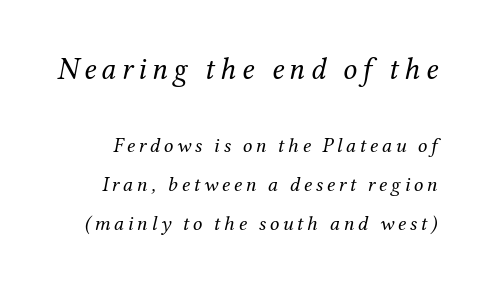
{"serif": "yes", "italic": "yes", "lean": "right", "slant_degrees": 12, "bold": "no", "weight": "regular", "width": "normal", "stroke_contrast": "medium", "x_height": "medium", "monospaced": "no", "underline": "no", "line_spacing_ratio": 1.85, "larger_block": "first", "size_ratio": 1.48, "glyph_px": 31}
